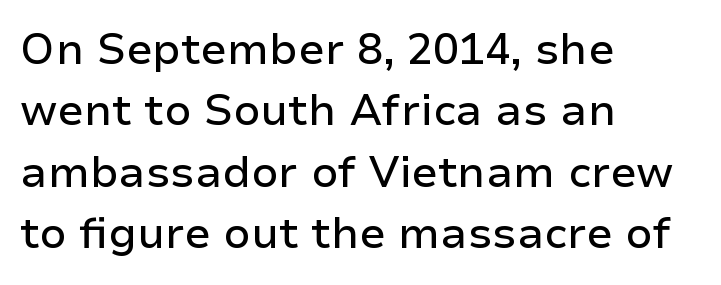
{"serif": "no", "italic": "no", "width": "normal", "stroke_contrast": "low", "x_height": "medium", "monospaced": "no", "underline": "no", "align": "left", "line_spacing": "normal", "line_spacing_ratio": 1.43, "letter_spacing": "normal", "letter_spacing_em": 0.0, "glyph_px": 43}
